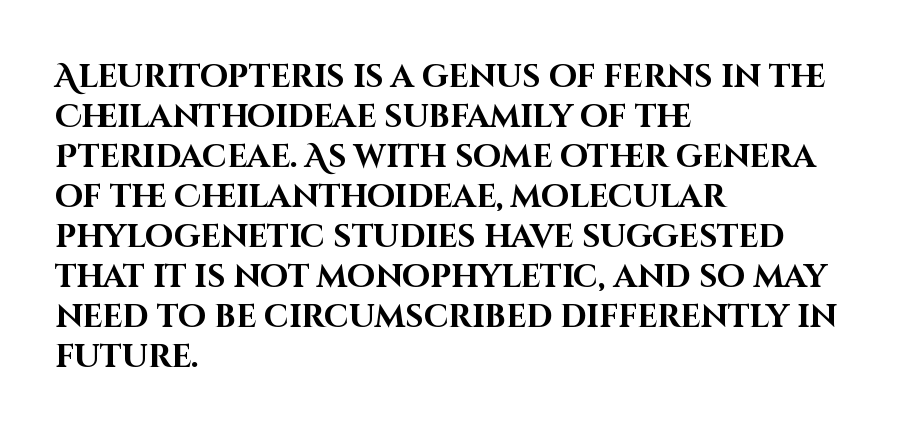
Q: Is the text bold? A: Yes.
Q: Is the text italic (slanted)? A: No, it is upright.
Q: Is the typeface a serif or a sans-serif typeface? A: Sans-serif.
Q: Is the text underlined? A: No.
Q: How is the paragraph aligned? A: Left-aligned.
Q: Is the spacing between letters normal or unusually wide? A: Normal.
Q: Is the spacing between lines tight, normal or loose? A: Normal.
Q: Width (condensed, normal, or wide)? A: Normal.
Q: Stroke contrast? A: High.
Q: x-height? A: Large.
Q: Monospaced? A: No.
